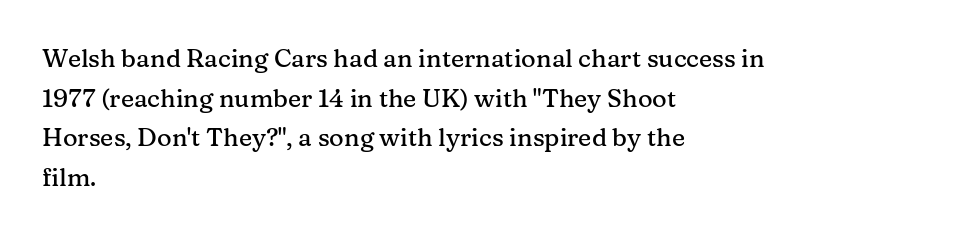
Q: Is the text italic (slanted)? A: No, it is upright.
Q: Is the text underlined? A: No.
Q: How is the paragraph aligned? A: Left-aligned.
Q: Is the spacing between letters normal or unusually wide? A: Normal.
Q: Is the spacing between lines tight, normal or loose? A: Normal.
